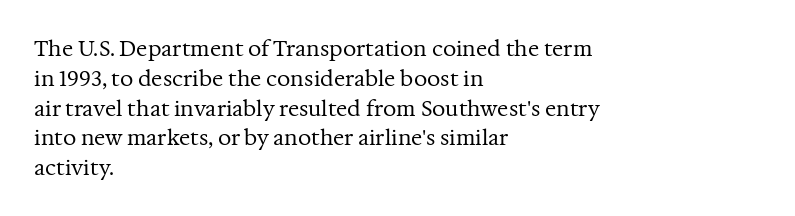
{"italic": "no", "bold": "no", "underline": "no", "align": "left", "line_spacing": "normal", "line_spacing_ratio": 1.42, "letter_spacing": "normal", "letter_spacing_em": 0.0, "glyph_px": 21}
